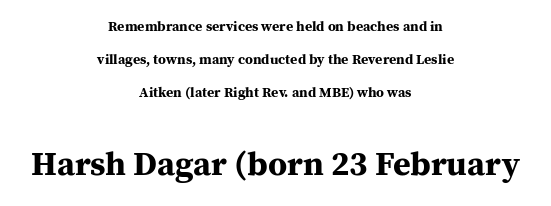
Standard letterfit; no display-style spreading of the glyphs. The typography opts for an upright posture over an oblique one. Only glyphs here, with clear space below each row. A great deal of white space separates one row of letters from the next. Looks like regular typesetting: each glyph gets only the width it needs. Typesetter's note — lower block bumped up in size, upper block left smaller.
